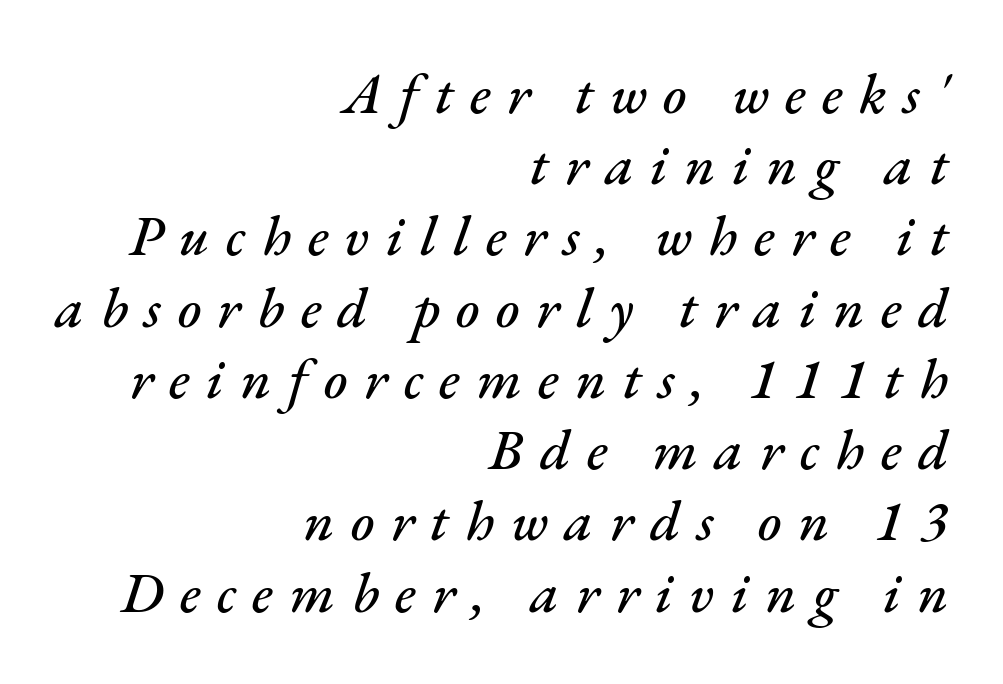
Rule under the text: the space is simply empty. The tracking jumps out immediately: characters are airy and widely separated. Note the varied advance widths — an 'i' is clearly narrower than an 'm'. Where is the straight margin? On the right.
